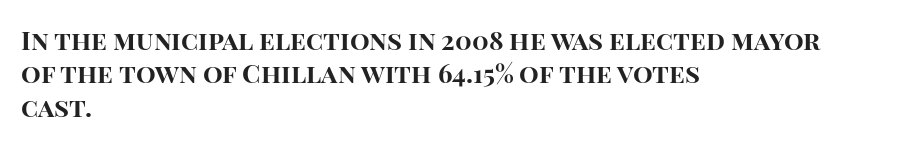
Q: Is the text bold? A: Yes.
Q: Is the text italic (slanted)? A: No, it is upright.
Q: Is the text underlined? A: No.
Q: How is the paragraph aligned? A: Left-aligned.
Q: Is the spacing between letters normal or unusually wide? A: Normal.
Q: Is the spacing between lines tight, normal or loose? A: Normal.
